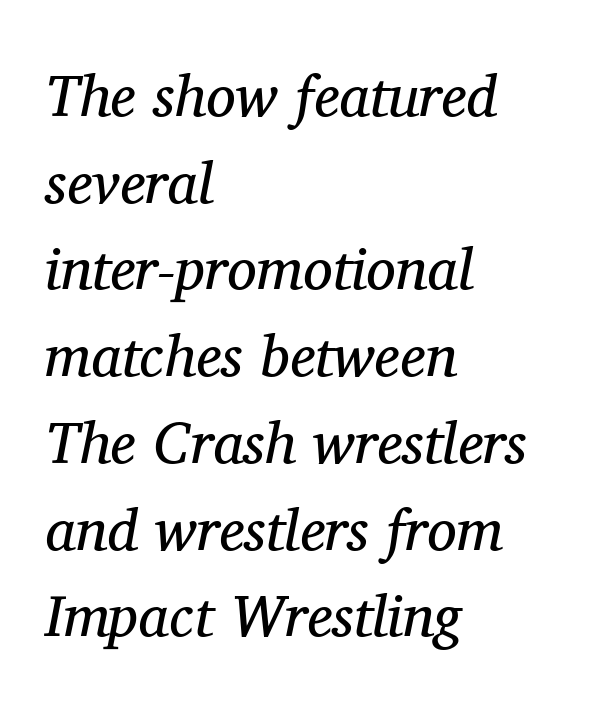
The image shows 59 px regular-weight serif type, italic (leaning right); set left-aligned, normal line spacing (1.47x), normal letter spacing, not underlined; medium stroke contrast and a medium x-height.
